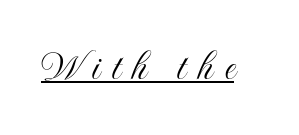
This rendering features underlined lettering. Looks like regular typesetting: each glyph gets only the width it needs. Tracking value appears strongly positive — letters spread wide.
